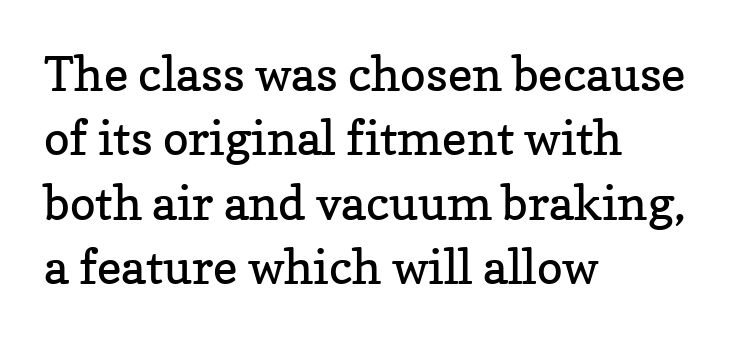
{"serif": "yes", "italic": "no", "bold": "no", "weight": "regular", "width": "normal", "stroke_contrast": "low", "x_height": "medium", "monospaced": "no", "underline": "no", "align": "left", "line_spacing": "normal", "line_spacing_ratio": 1.34, "letter_spacing": "normal", "letter_spacing_em": 0.0, "glyph_px": 48}
